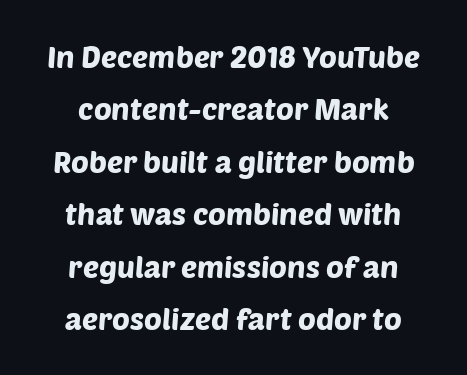
The image shows 30 px sans-serif type; set centered, line spacing 1.75x, normal letter spacing, not underlined; low stroke contrast and a large x-height.
